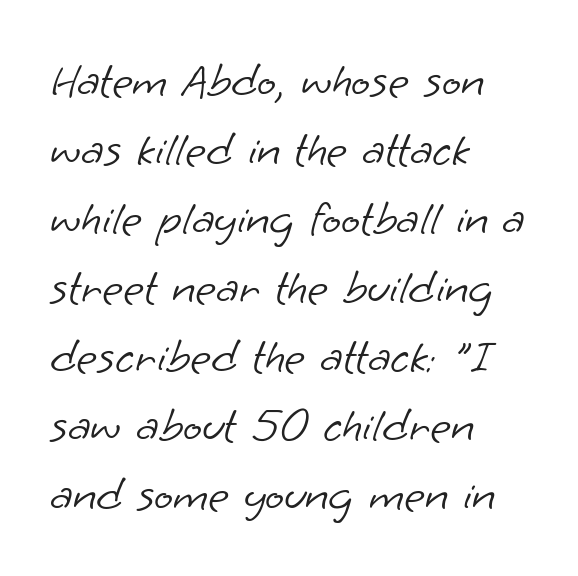
The image shows 50 px light sans-serif type; set left-aligned, normal line spacing (1.38x), normal letter spacing, not underlined; low stroke contrast and a small x-height.
